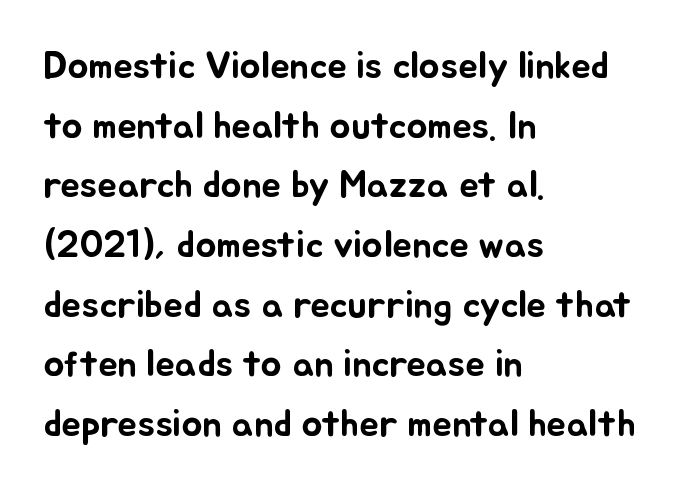
All the whitespace from short lines collects on the right. Horizontal bands of white between lines are of average thickness. A clean baseline with only descenders dipping below it. Posture: straight, roman, zero tilt.
